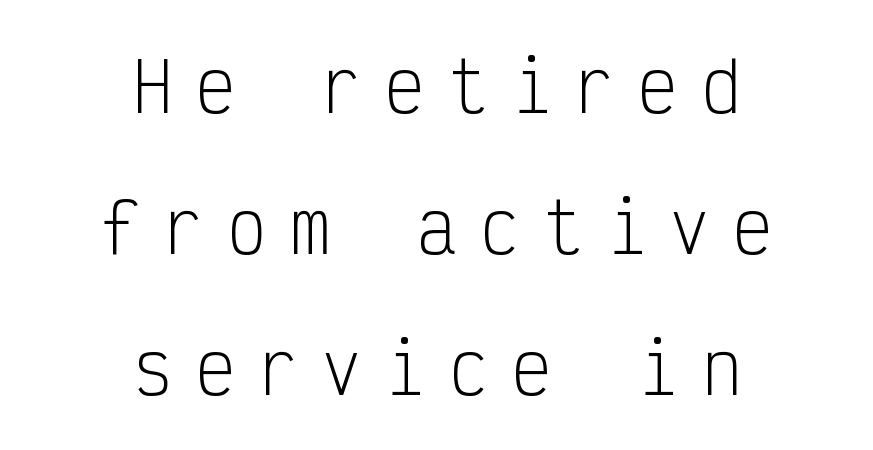
{"serif": "no", "italic": "no", "bold": "no", "weight": "light", "width": "condensed", "stroke_contrast": "low", "x_height": "medium", "monospaced": "yes", "underline": "no", "align": "center", "line_spacing": "loose", "line_spacing_ratio": 2.07, "letter_spacing": "wide", "letter_spacing_em": 0.33, "glyph_px": 68}
